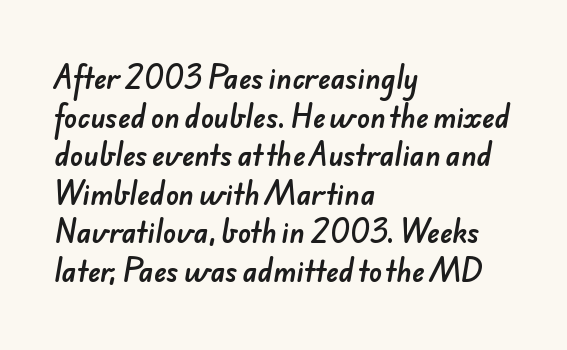
The image shows 27 px text type; set left-aligned, normal line spacing (1.43x), normal letter spacing, not underlined.
